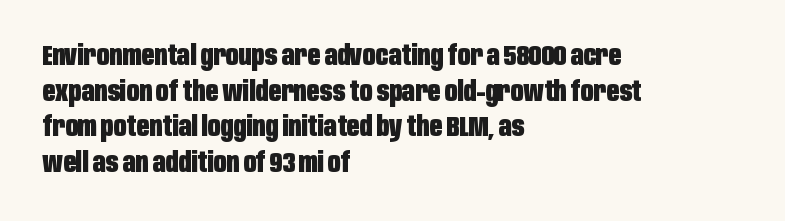
Q: Is the text bold? A: Yes.
Q: Is the text italic (slanted)? A: No, it is upright.
Q: Is the typeface a serif or a sans-serif typeface? A: Sans-serif.
Q: Is the text underlined? A: No.
Q: How is the paragraph aligned? A: Left-aligned.
Q: Is the spacing between letters normal or unusually wide? A: Normal.
Q: Is the spacing between lines tight, normal or loose? A: Normal.
Q: Width (condensed, normal, or wide)? A: Condensed.
Q: Stroke contrast? A: Low.
Q: x-height? A: Large.
Q: Monospaced? A: No.
